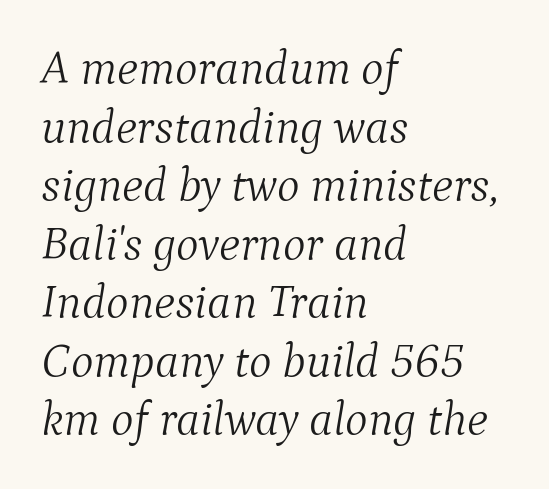
The image shows 48 px light serif type, italic (leaning right); set left-aligned, line spacing 1.22x, normal letter spacing, not underlined; medium stroke contrast and a medium x-height.
